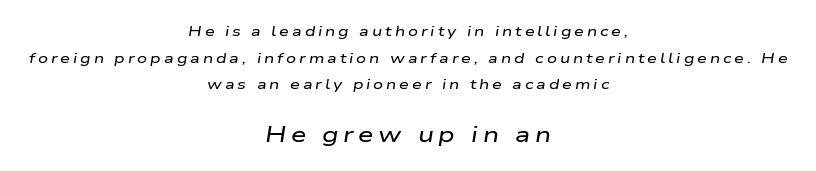
Tracking value appears strongly positive — letters spread wide. Leftover space on each line is divided equally before and after the words. Does the lettering tilt? It does — this is italic. The passage shown stacks its lines with a broad gap. The designer gave the closing block more size than the opening block. Plain, unruled lines of type.
